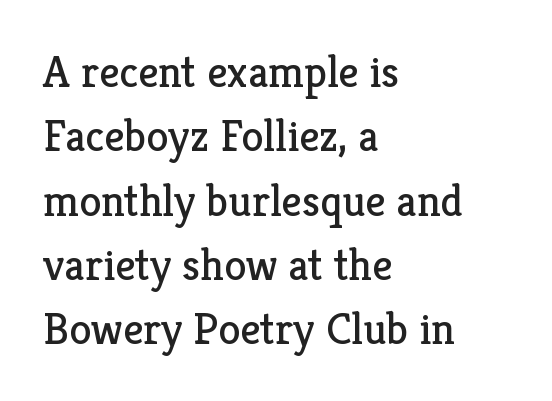
{"serif": "yes", "italic": "no", "bold": "no", "weight": "regular", "width": "normal", "stroke_contrast": "low", "x_height": "medium", "monospaced": "no", "underline": "no", "align": "left", "line_spacing": "normal", "line_spacing_ratio": 1.43, "letter_spacing": "normal", "letter_spacing_em": 0.0, "glyph_px": 45}
